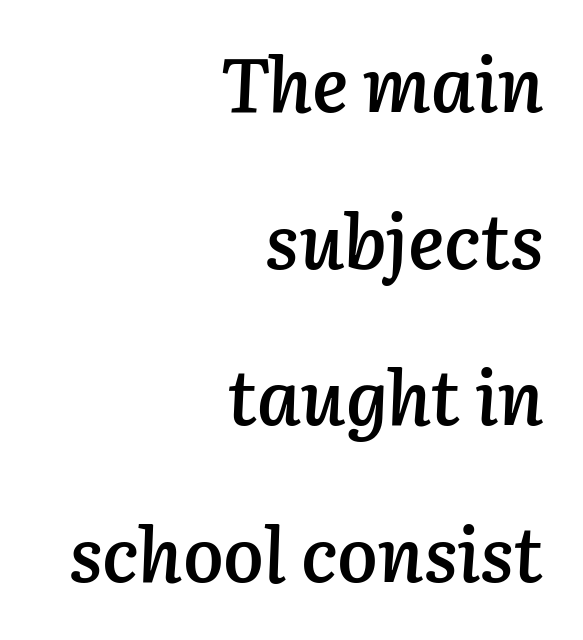
{"italic": "yes", "lean": "right", "slant_degrees": 3, "bold": "semi", "weight": "semibold", "width": "normal", "stroke_contrast": "low", "x_height": "medium", "monospaced": "no", "underline": "no", "align": "right", "line_spacing": "loose", "line_spacing_ratio": 2.06, "letter_spacing": "normal", "letter_spacing_em": 0.0, "glyph_px": 76}
